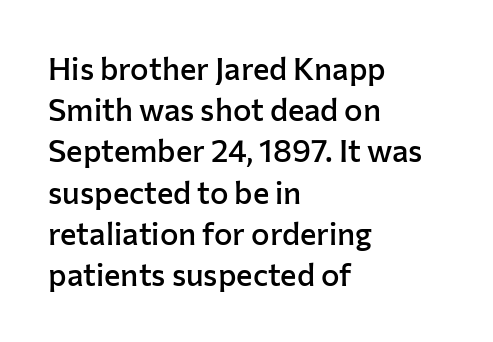
A typesetter would call this proportional, since set widths differ per character. The glyphs are unaccompanied by any horizontal stroke below them. This rendering uses left alignment, leaving the right contour irregular. This is the in-between weight designers call semibold or demi. Is there much room between lines? A standard amount, neither cramped nor airy. This sample uses an upright cut, with every glyph sitting square on the baseline.
